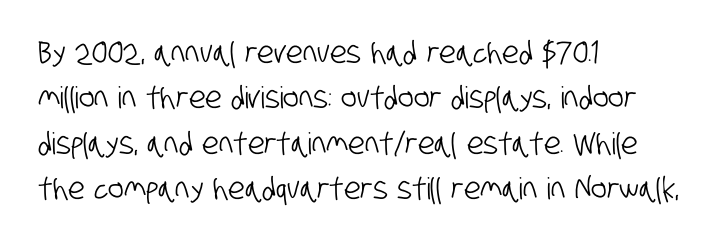
The passage shown is typed in a proportional face where columns would drift. The baseline area is clear. The rag falls on the right side of this text block. Compared with typical body copy, the letter spacing here is the same. Evenly set lines give the paragraph a standard silhouette. The font family rendered here belongs to the sans-serif group.
